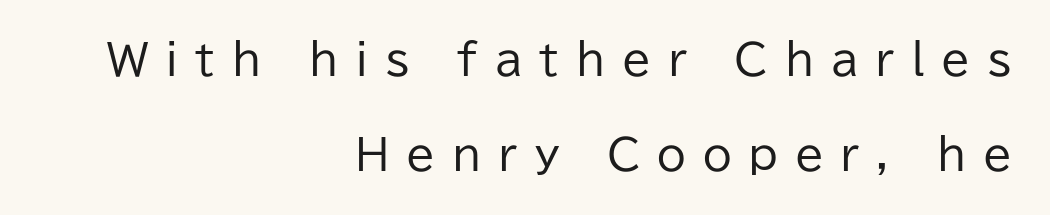
The image shows 42 px regular-weight sans-serif type, upright; set right-aligned, loose line spacing (2.27x), unusually wide letter spacing (+0.4 em), not underlined; low stroke contrast and a medium x-height.
